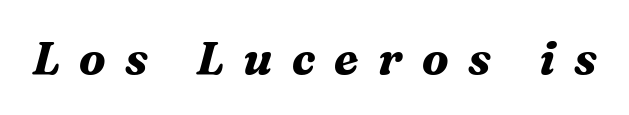
Heft: maximum for text — a bold. Serif or sans? Serif — the stroke terminals have little feet. Characters are canted at an angle relative to the baseline's perpendicular. This rendering features lettering with no underline. Characters follow at a spacing far wider than the type designer built in. Varying glyph widths throughout — classic text-font behaviour.
